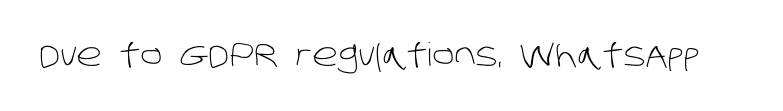
{"serif": "no", "bold": "no", "weight": "light", "width": "normal", "stroke_contrast": "low", "x_height": "large", "monospaced": "no", "underline": "no", "letter_spacing": "normal", "letter_spacing_em": 0.0, "glyph_px": 32}
